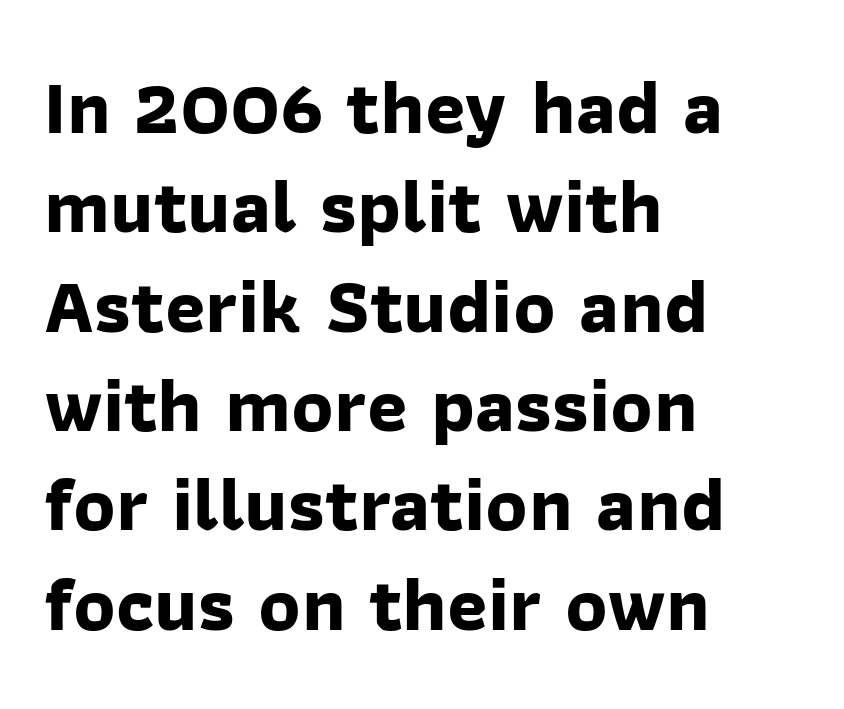
The rendering uses a bold face; every stroke is thick and dark. The face used here is proportionally spaced, like ordinary book or web type. Reading down the column, the eye jumps a familiar distance to each next line. This rendering features lettering with no underline. Every row of glyphs begins at an identical x-position on the left. Characters follow at the spacing the type designer built in.
